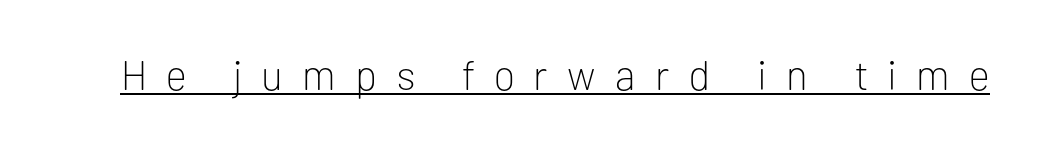
Q: Is the text bold? A: No.
Q: Is the text italic (slanted)? A: No, it is upright.
Q: Is the typeface a serif or a sans-serif typeface? A: Sans-serif.
Q: Is the text underlined? A: Yes.
Q: Is the spacing between letters normal or unusually wide? A: Unusually wide.
Q: Width (condensed, normal, or wide)? A: Normal.
Q: Stroke contrast? A: Low.
Q: x-height? A: Medium.
Q: Monospaced? A: No.
